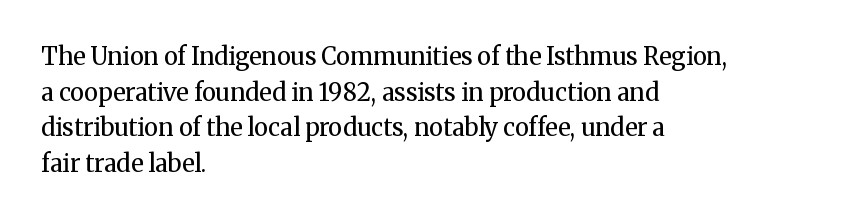
{"italic": "no", "bold": "no", "underline": "no", "align": "left", "line_spacing": "normal", "line_spacing_ratio": 1.48, "letter_spacing": "normal", "letter_spacing_em": 0.0, "glyph_px": 24}
